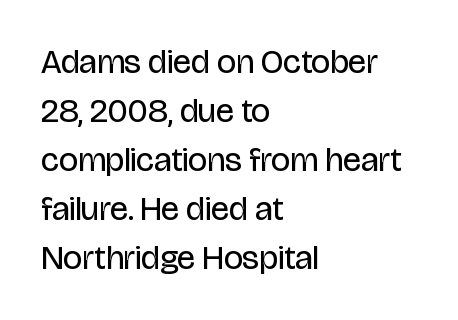
{"serif": "no", "italic": "no", "bold": "no", "weight": "regular", "width": "condensed", "stroke_contrast": "low", "x_height": "large", "monospaced": "no", "underline": "no", "align": "left", "line_spacing": "normal", "line_spacing_ratio": 1.44, "letter_spacing": "normal", "letter_spacing_em": 0.0, "glyph_px": 34}
